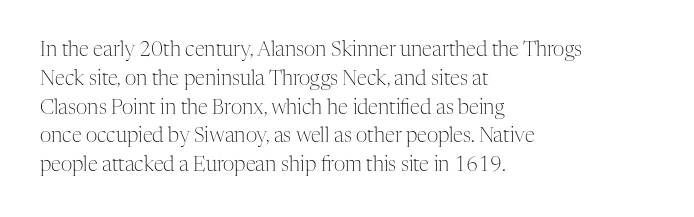
Vertical strokes here are truly vertical. The typesetting does not lean heavy: it is not bold. These lines keep a tight, regular rhythm from letter to letter. Anything drawn beneath the words? Only blank space. The designer left line spacing at the default. Caption: multi-line text, flush left, ragged right.
